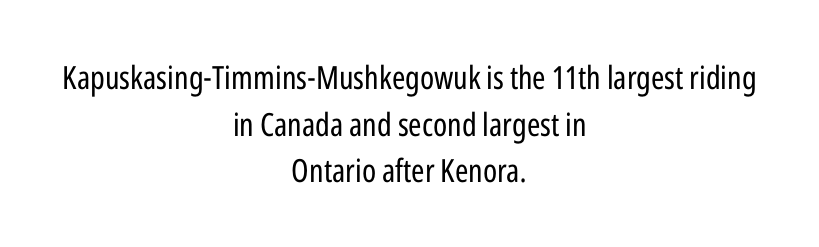
Q: Is the text bold? A: No.
Q: Is the text italic (slanted)? A: No, it is upright.
Q: Is the typeface a serif or a sans-serif typeface? A: Sans-serif.
Q: Is the text underlined? A: No.
Q: How is the paragraph aligned? A: Centered.
Q: Is the spacing between letters normal or unusually wide? A: Normal.
Q: Is the spacing between lines tight, normal or loose? A: Normal.
Q: Width (condensed, normal, or wide)? A: Condensed.
Q: Stroke contrast? A: Low.
Q: x-height? A: Medium.
Q: Monospaced? A: No.
